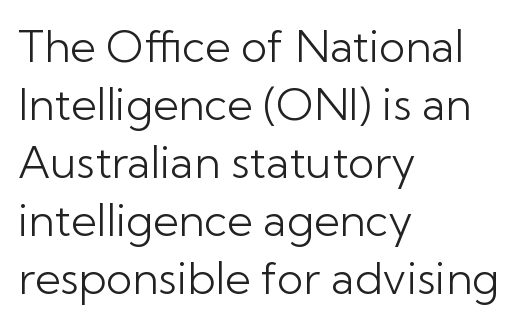
Proportional: the letters do not fall into vertical columns. The leading is moderate, giving the passage an even texture. Is the stroke heavy? The answer is a plain regular-or-lighter. The type is set solid horizontally, with unmodified tracking. Type without underlining.
